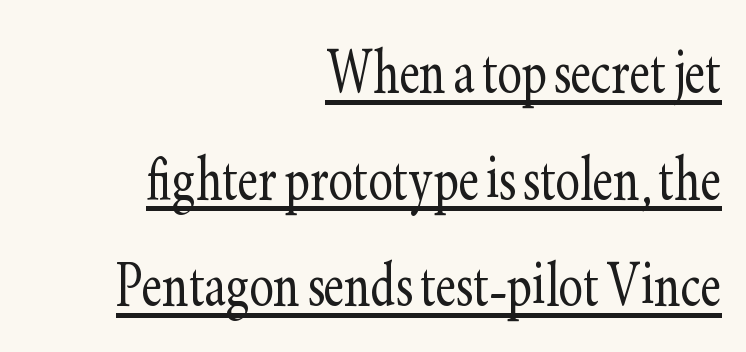
The letters advance in unequal steps, a hallmark of proportional type. This rendering employs a face with finishing strokes, i.e., a serif. This sample is right-justified, so line beginnings fall wherever the words allow. Students, note that the glyphs here touch the page at normal intervals. In terms of posture, this sample is upright.
